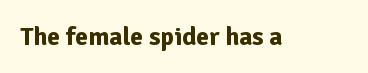
{"italic": "no", "bold": "yes", "underline": "no", "letter_spacing": "normal", "letter_spacing_em": 0.0, "glyph_px": 26}
